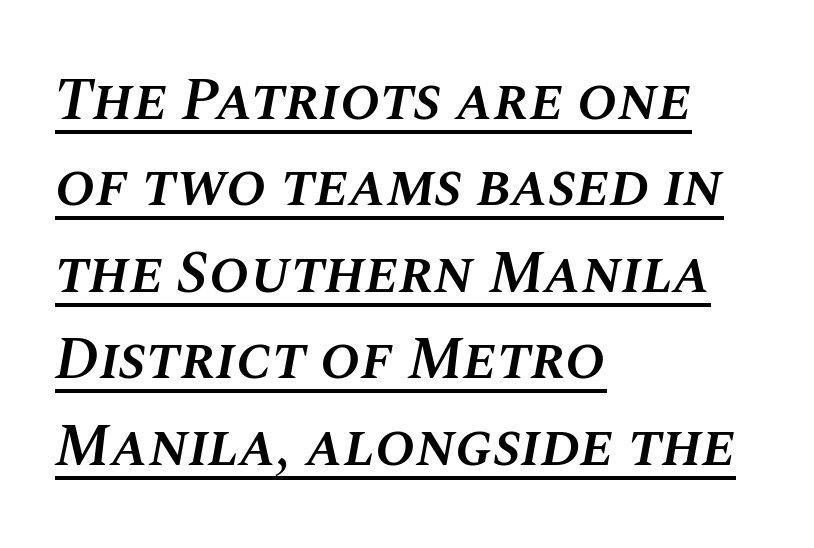
The letterforms sit shoulder to shoulder at normal distance. Honestly, the underline is the first thing you notice here. The axis of the letterforms is tilted away from vertical. These lines stack with their left ends in a neat column. The designer left line spacing at the default.
